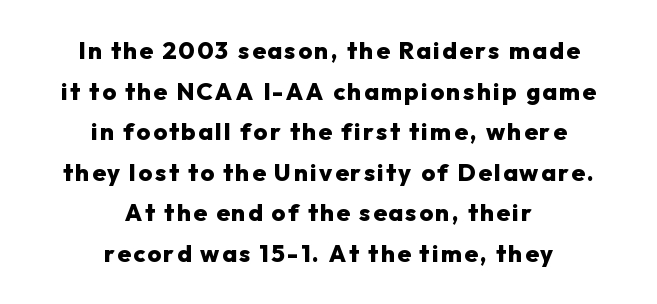
The image shows 24 px bold type, upright; set centered, normal line spacing (1.69x), not underlined.
